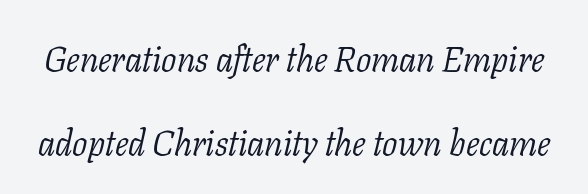
Q: Is the text bold? A: No.
Q: Is the text italic (slanted)? A: Yes, it leans right by about 11 degrees.
Q: Is the typeface a serif or a sans-serif typeface? A: Serif.
Q: Is the text underlined? A: No.
Q: Is the spacing between letters normal or unusually wide? A: Normal.
Q: Is the spacing between lines tight, normal or loose? A: Loose.
Q: Width (condensed, normal, or wide)? A: Normal.
Q: Stroke contrast? A: Low.
Q: x-height? A: Medium.
Q: Monospaced? A: No.
